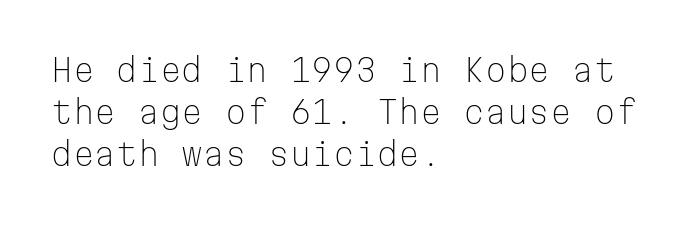
The image shows 31 px light sans-serif type, upright, monospaced; set left-aligned, normal line spacing (1.36x), normal letter spacing, not underlined; low stroke contrast and a medium x-height.
